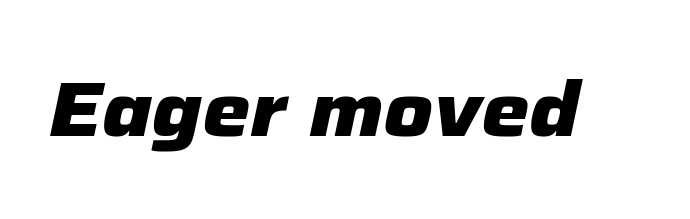
Q: Is the text bold? A: Yes.
Q: Is the text italic (slanted)? A: Yes, it leans right by about 12 degrees.
Q: Is the text underlined? A: No.
Q: Is the spacing between letters normal or unusually wide? A: Normal.
Q: Width (condensed, normal, or wide)? A: Normal.
Q: Stroke contrast? A: Low.
Q: x-height? A: Medium.
Q: Monospaced? A: No.
